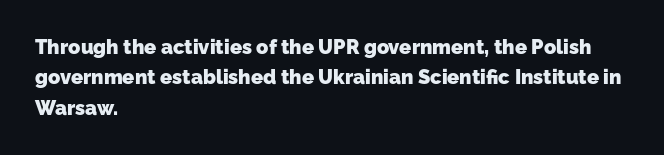
Q: Is the text bold? A: Yes.
Q: Is the text underlined? A: No.
Q: How is the paragraph aligned? A: Left-aligned.
Q: Is the spacing between letters normal or unusually wide? A: Normal.
Q: Is the spacing between lines tight, normal or loose? A: Normal.
